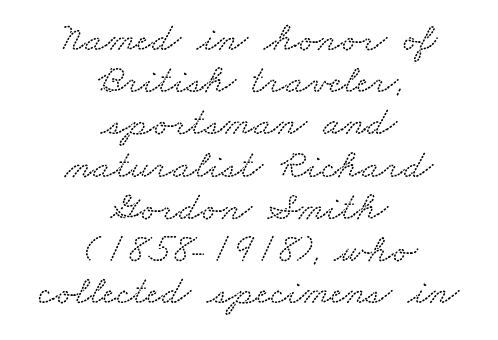
The face used here is seriffed, in the tradition of book romans. The gaps between neighbouring characters are ordinary and unremarkable. Closely set lines give the paragraph a compact silhouette. Quick note: underline off. The passage shown is typed in a proportional face where columns would drift. The typesetter chose a symmetrical, centered arrangement here.
